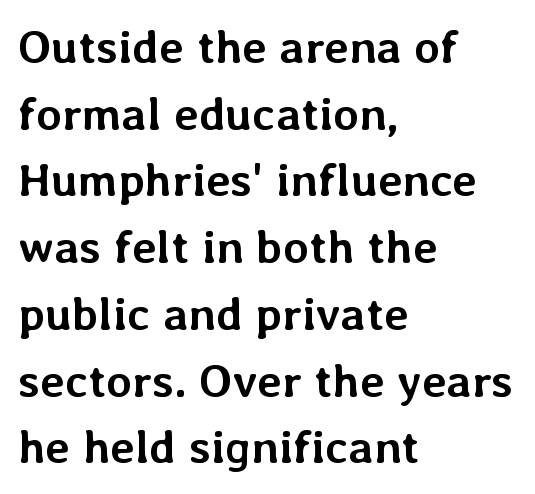
Typographic density is high because the face is bold. The paragraph shown leans on its left margin. The line texture is even and compact thanks to regular tracking. Character widths vary here, with narrow letters taking less room than wide ones. Just letters on the line, the space beneath them empty.
